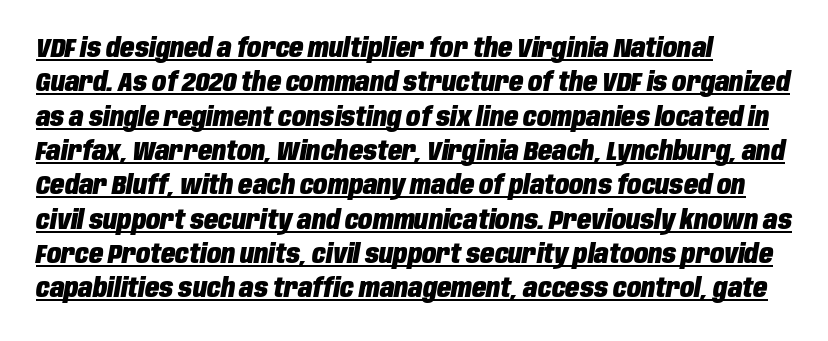
Q: Is the text bold? A: Yes.
Q: Is the text italic (slanted)? A: Yes, it leans right by about 10 degrees.
Q: Is the text underlined? A: Yes.
Q: How is the paragraph aligned? A: Left-aligned.
Q: Is the spacing between letters normal or unusually wide? A: Normal.
Q: Is the spacing between lines tight, normal or loose? A: Normal.
